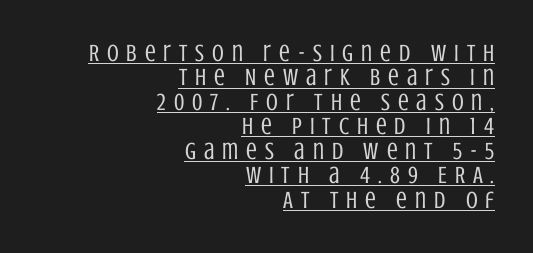
The image shows 24 px text type, upright; set right-aligned, tight line spacing (1.02x), unusually wide letter spacing (+0.33 em), underlined.
